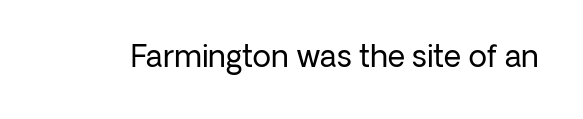
Q: Is the text bold? A: No.
Q: Is the text italic (slanted)? A: No, it is upright.
Q: Is the typeface a serif or a sans-serif typeface? A: Sans-serif.
Q: Is the text underlined? A: No.
Q: Is the spacing between letters normal or unusually wide? A: Normal.
Q: Width (condensed, normal, or wide)? A: Normal.
Q: Stroke contrast? A: Low.
Q: x-height? A: Medium.
Q: Monospaced? A: No.
